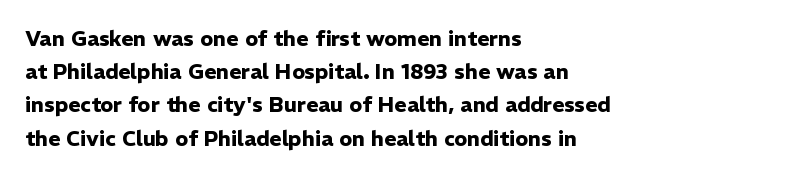
{"italic": "no", "bold": "yes", "underline": "no", "align": "left", "line_spacing": "normal", "line_spacing_ratio": 1.58, "letter_spacing": "normal", "letter_spacing_em": 0.0, "glyph_px": 21}
